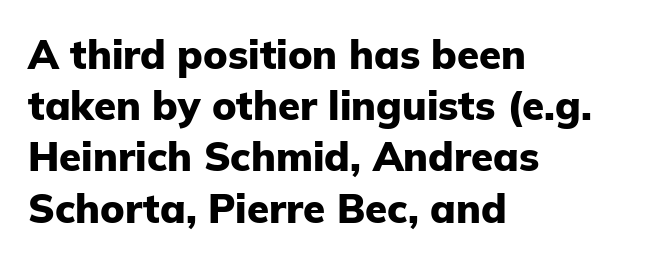
The glyphs in this specimen are sans serif. Characters remain perfectly vertical along every line. Note the varied advance widths — an 'i' is clearly narrower than an 'm'. The space directly below the letters is spotless.
